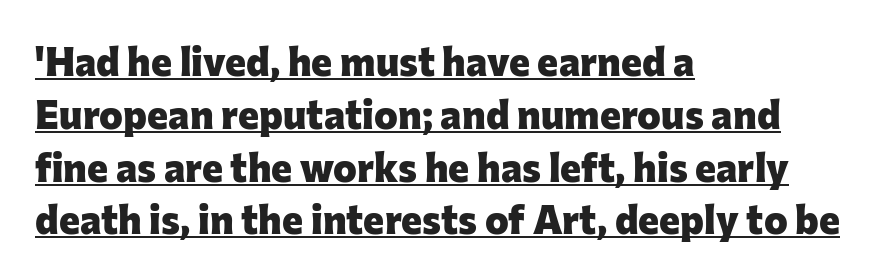
The image shows 40 px heavy sans-serif type, upright; set left-aligned, normal line spacing (1.32x), normal letter spacing, underlined; low stroke contrast and a medium x-height.
